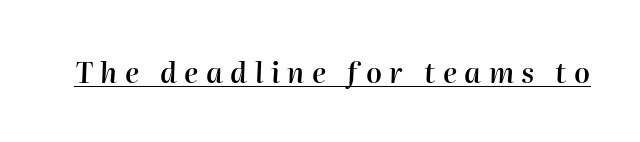
Q: Is the text bold? A: Semi-bold.
Q: Is the text italic (slanted)? A: Yes, it leans right by about 2 degrees.
Q: Is the text underlined? A: Yes.
Q: Is the spacing between letters normal or unusually wide? A: Unusually wide.
Q: Width (condensed, normal, or wide)? A: Normal.
Q: Stroke contrast? A: High.
Q: x-height? A: Medium.
Q: Monospaced? A: No.
